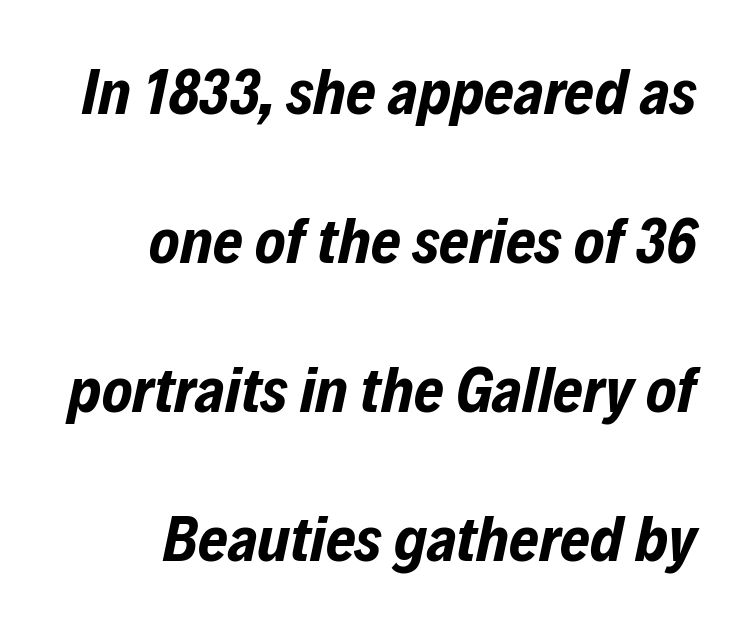
Successive baselines arrive slowly, with a big drop between each. Think of a printed novel: that variable character pitch is what you see here. Has an underline been added? It has not. This sample uses plain, unmodified letter spacing. A flush-right, rag-left setting is used for this passage. The face used here has a pronounced slope to its letters.
